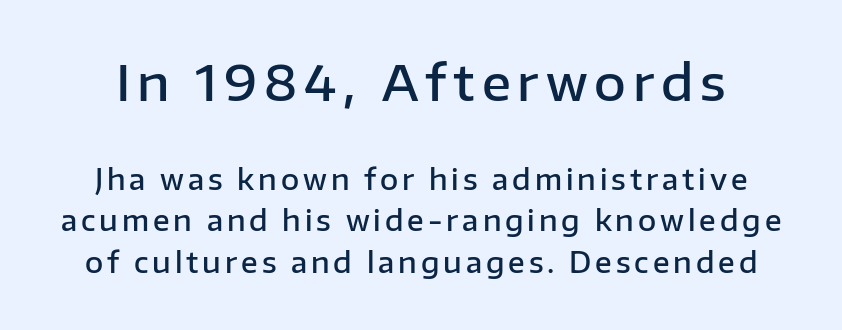
{"serif": "no", "italic": "no", "bold": "semi", "weight": "semibold", "width": "normal", "stroke_contrast": "low", "x_height": "medium", "monospaced": "no", "underline": "no", "line_spacing": "normal", "line_spacing_ratio": 1.47, "larger_block": "first", "size_ratio": 1.75, "glyph_px": 49}
